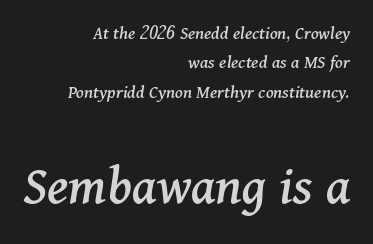
Q: Is the text italic (slanted)? A: Yes, it leans right by about 11 degrees.
Q: Is the typeface a serif or a sans-serif typeface? A: Serif.
Q: Is the text underlined? A: No.
Q: How is the paragraph aligned? A: Right-aligned.
Q: Is the spacing between letters normal or unusually wide? A: Normal.
Q: Is the spacing between lines tight, normal or loose? A: Normal.
Q: Which block of text is set in a larger size, the first (top) or the second (bottom)? A: The second (bottom) one.
Q: Width (condensed, normal, or wide)? A: Normal.
Q: Stroke contrast? A: Medium.
Q: x-height? A: Medium.
Q: Monospaced? A: No.
